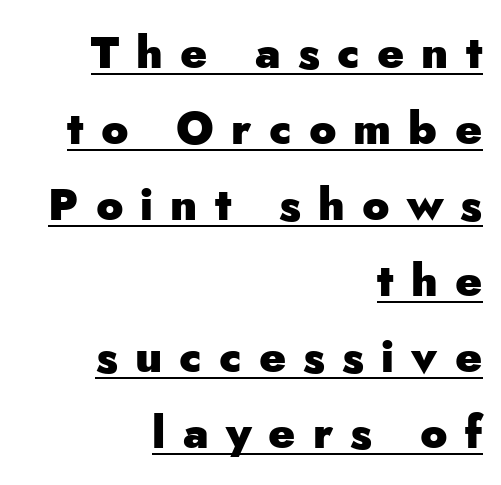
The rendering inserts visible extra space after every character. In terms of leading, this rendering sits right in the middle. The font is running at its bold setting. Quick note: underline on.
